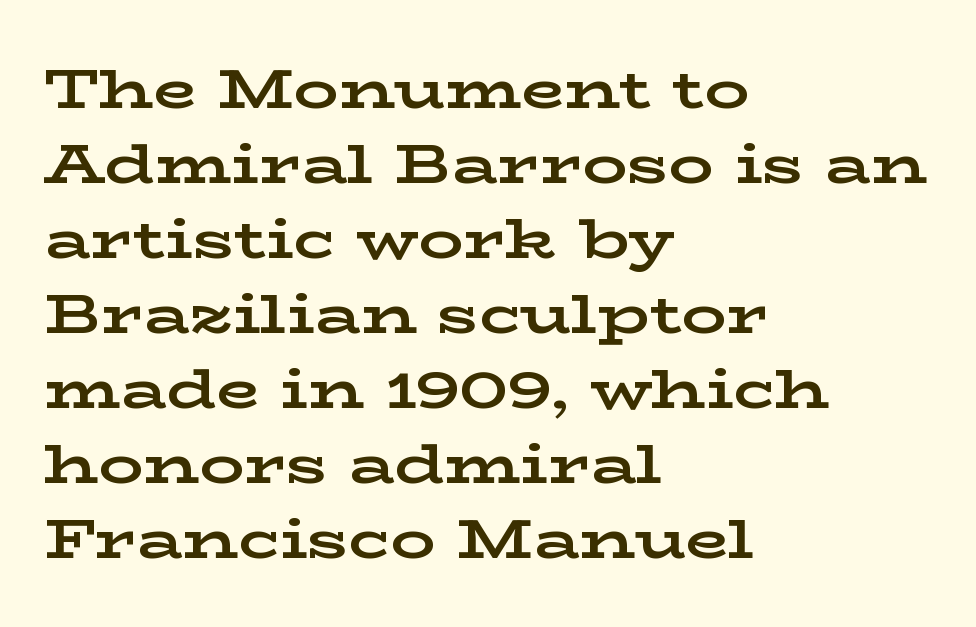
The image shows 56 px bold, wide serif type, upright; set left-aligned, normal line spacing (1.34x), normal letter spacing, not underlined; low stroke contrast and a medium x-height.
